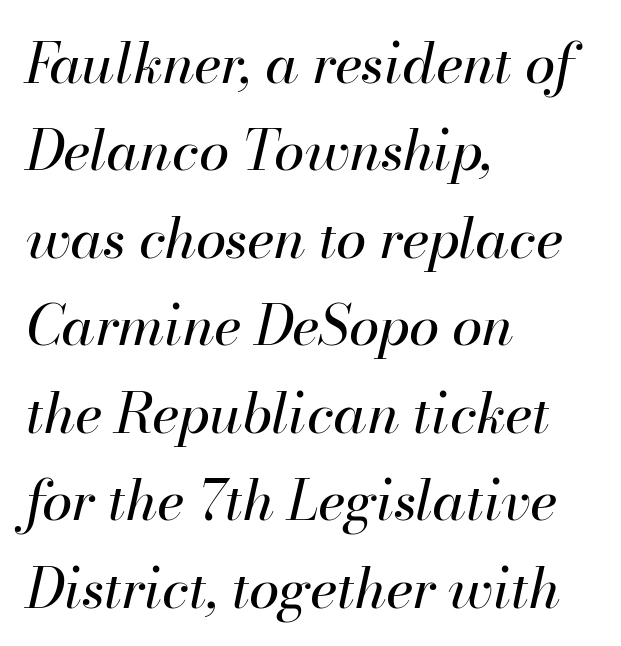
Q: Is the text bold? A: No.
Q: Is the text italic (slanted)? A: Yes, it leans right by about 13 degrees.
Q: Is the text underlined? A: No.
Q: How is the paragraph aligned? A: Left-aligned.
Q: Is the spacing between letters normal or unusually wide? A: Normal.
Q: Is the spacing between lines tight, normal or loose? A: Normal.
Q: Width (condensed, normal, or wide)? A: Normal.
Q: Stroke contrast? A: High.
Q: x-height? A: Small.
Q: Monospaced? A: No.
